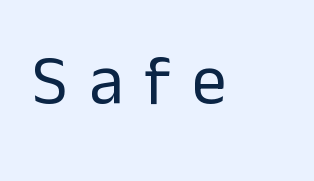
The image shows 69 px regular-weight sans-serif type, upright; set unusually wide letter spacing (+0.31 em), not underlined; low stroke contrast and a medium x-height.
